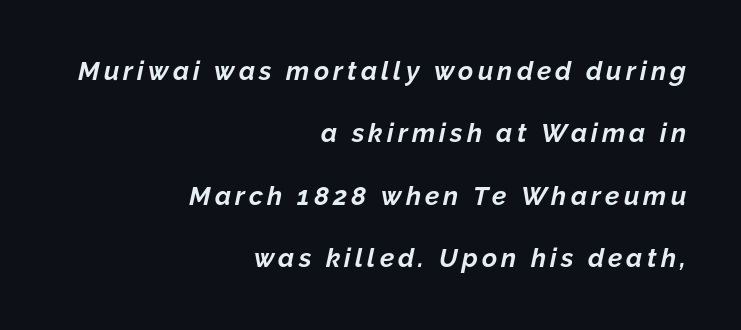
The image shows 26 px bold type, italic (leaning right); set right-aligned, loose line spacing (2.4x), not underlined.
